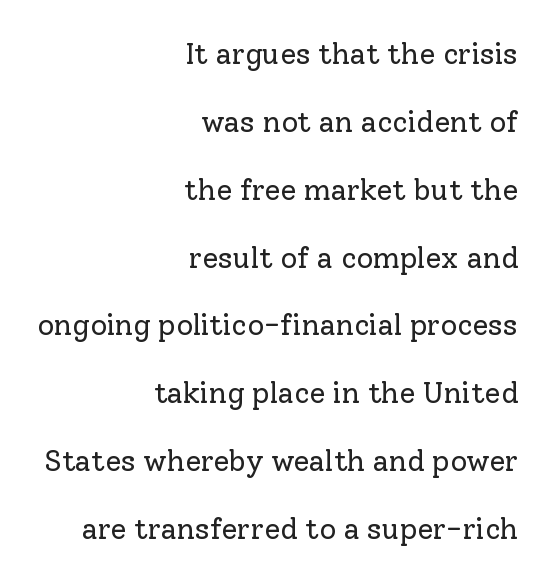
{"serif": "yes", "italic": "no", "bold": "no", "weight": "regular", "width": "normal", "stroke_contrast": "low", "x_height": "medium", "monospaced": "no", "underline": "no", "align": "right", "line_spacing": "loose", "line_spacing_ratio": 2.34, "letter_spacing": "normal", "letter_spacing_em": 0.0, "glyph_px": 29}
